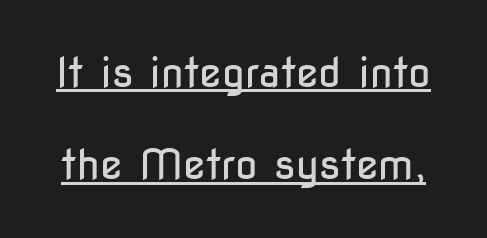
The image shows 41 px regular-weight, condensed sans-serif type, upright; set loose line spacing (2.25x), normal letter spacing, underlined; low stroke contrast and a medium x-height.
